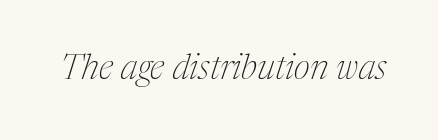
The font's italic variant was chosen for this text. Nothing heavy about these letters — not bold at all. The glyphs are unaccompanied by any horizontal stroke below them. Tracking value appears to be zero — textbook default spacing. In terms of letterform style, serifs are clearly present.
